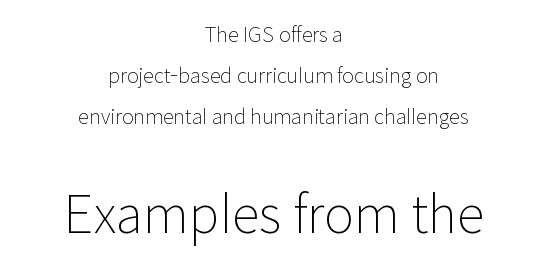
Q: Is the text bold? A: No.
Q: Is the text italic (slanted)? A: No, it is upright.
Q: Is the typeface a serif or a sans-serif typeface? A: Sans-serif.
Q: Is the text underlined? A: No.
Q: How is the paragraph aligned? A: Centered.
Q: Is the spacing between letters normal or unusually wide? A: Normal.
Q: Is the spacing between lines tight, normal or loose? A: Loose.
Q: Which block of text is set in a larger size, the first (top) or the second (bottom)? A: The second (bottom) one.
Q: Width (condensed, normal, or wide)? A: Normal.
Q: Stroke contrast? A: Low.
Q: x-height? A: Medium.
Q: Monospaced? A: No.
